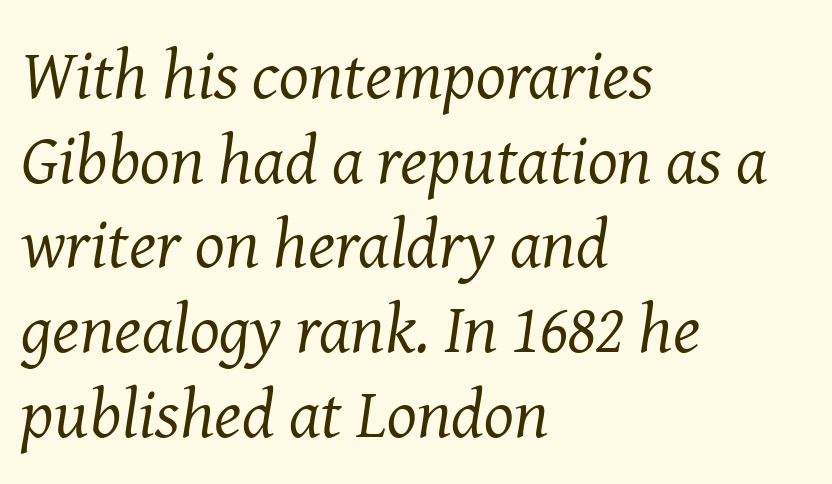
Quick note: italic. You could call the tracking neutral — neither tight nor loose. Bare-footed words on every line. Character widths vary here, with narrow letters taking less room than wide ones. Think standard paragraph weight, or any step lighter than that. The rendering shows small feet on the letterforms — a serif design.
